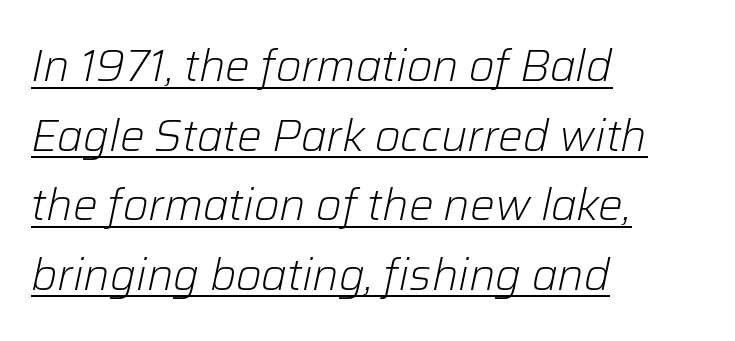
Q: Is the text bold? A: No.
Q: Is the text italic (slanted)? A: Yes, it leans right by about 12 degrees.
Q: Is the text underlined? A: Yes.
Q: How is the paragraph aligned? A: Left-aligned.
Q: Is the spacing between letters normal or unusually wide? A: Normal.
Q: Is the spacing between lines tight, normal or loose? A: Normal.
Q: Width (condensed, normal, or wide)? A: Normal.
Q: Stroke contrast? A: Low.
Q: x-height? A: Medium.
Q: Monospaced? A: No.
